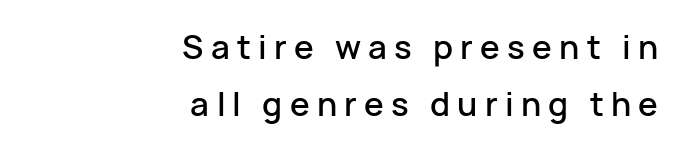
{"serif": "no", "italic": "no", "width": "normal", "stroke_contrast": "low", "x_height": "medium", "monospaced": "no", "underline": "no", "align": "right", "line_spacing_ratio": 1.74, "letter_spacing": "wide", "letter_spacing_em": 0.22, "glyph_px": 33}
